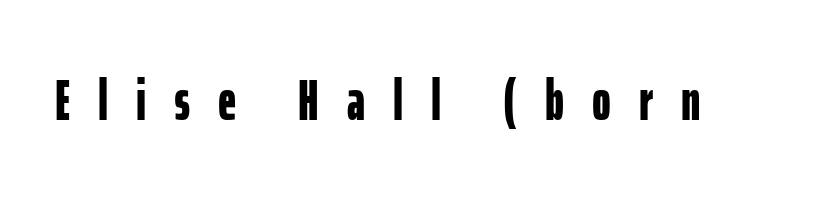
Letters rest on an invisible, unmarked baseline. This rendering employs a face without finishing strokes, i.e., a sans-serif. The lettering holds an erect, upright posture throughout. Varying glyph widths throughout — classic text-font behaviour. Pretty heavy lettering here — definitely bold.
